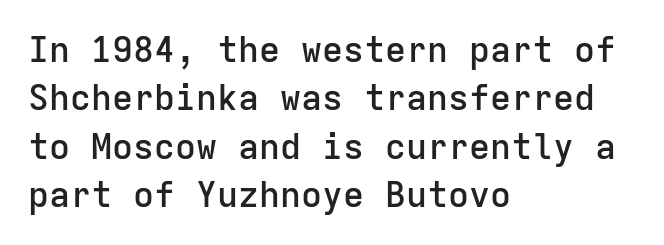
Q: Is the text bold? A: Semi-bold.
Q: Is the text italic (slanted)? A: No, it is upright.
Q: Is the typeface a serif or a sans-serif typeface? A: Sans-serif.
Q: Is the text underlined? A: No.
Q: How is the paragraph aligned? A: Left-aligned.
Q: Is the spacing between letters normal or unusually wide? A: Normal.
Q: Is the spacing between lines tight, normal or loose? A: Normal.
Q: Width (condensed, normal, or wide)? A: Normal.
Q: Stroke contrast? A: Low.
Q: x-height? A: Medium.
Q: Monospaced? A: Yes.
